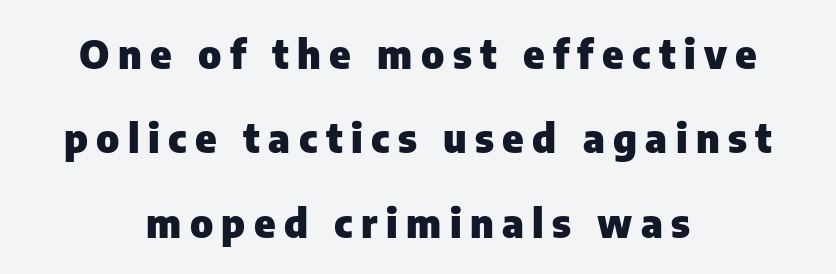
Q: Is the text bold? A: Yes.
Q: Is the text italic (slanted)? A: No, it is upright.
Q: Is the typeface a serif or a sans-serif typeface? A: Sans-serif.
Q: Is the text underlined? A: No.
Q: How is the paragraph aligned? A: Centered.
Q: Is the spacing between letters normal or unusually wide? A: Unusually wide.
Q: Is the spacing between lines tight, normal or loose? A: Loose.
Q: Width (condensed, normal, or wide)? A: Normal.
Q: Stroke contrast? A: Low.
Q: x-height? A: Medium.
Q: Monospaced? A: No.
